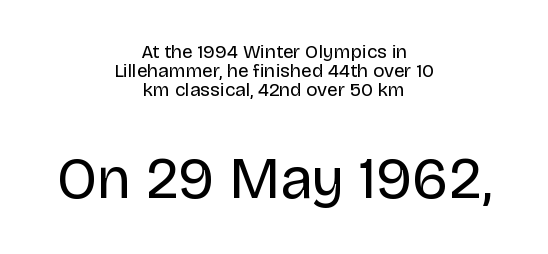
The image shows 58 px regular-weight sans-serif type, upright; set centered, tight line spacing (1.01x), normal letter spacing, not underlined; the second (bottom) block is 3.05x larger; low stroke contrast and a large x-height.
